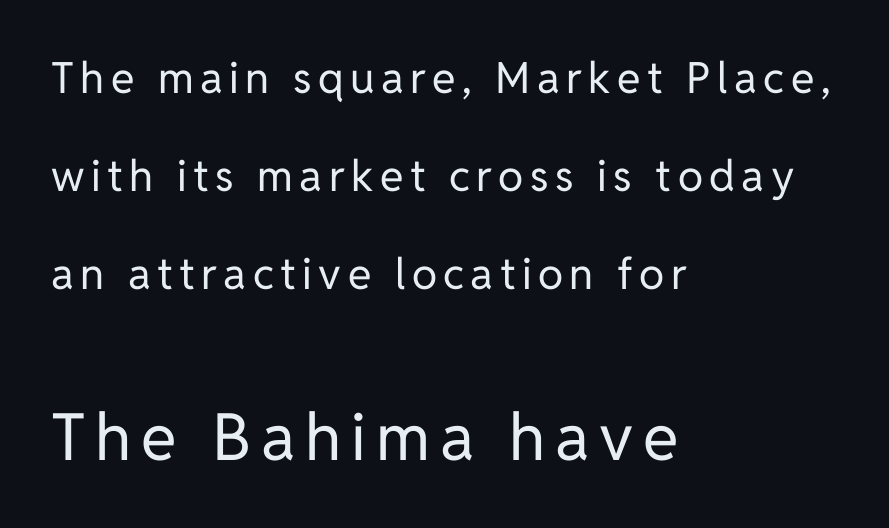
The image shows 65 px regular-weight sans-serif type, upright; set left-aligned, loose line spacing (2.28x), not underlined; the second (bottom) block is 1.51x larger; low stroke contrast and a medium x-height.
